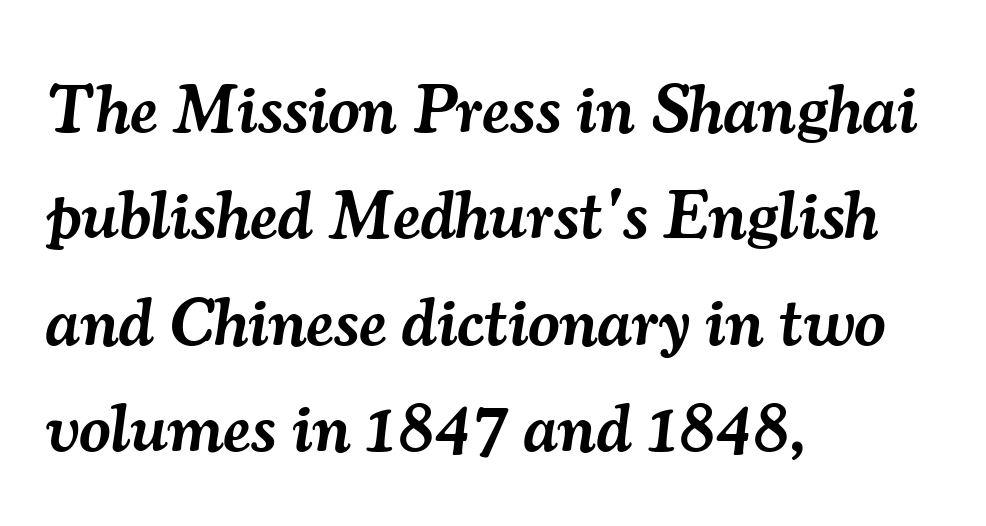
The image shows 69 px semibold serif type, italic (leaning right); set left-aligned, normal line spacing (1.54x), normal letter spacing, not underlined; medium stroke contrast and a small x-height.
